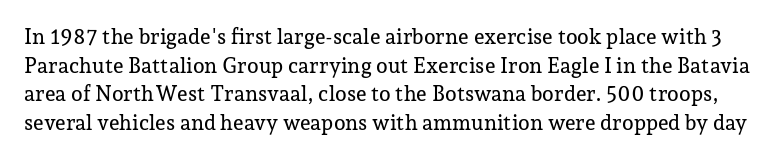
{"italic": "no", "underline": "no", "line_spacing": "normal", "line_spacing_ratio": 1.36, "letter_spacing": "normal", "letter_spacing_em": 0.0, "glyph_px": 21}
